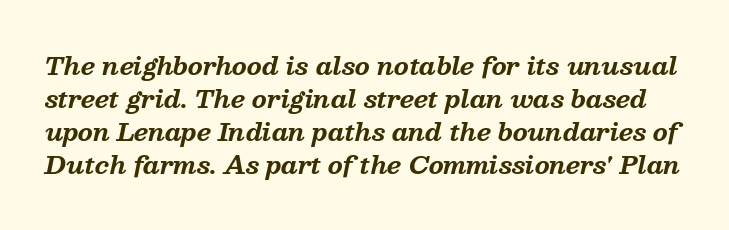
{"italic": "yes", "lean": "right", "slant_degrees": 13, "bold": "yes", "underline": "no", "line_spacing": "normal", "line_spacing_ratio": 1.37, "letter_spacing": "normal", "letter_spacing_em": 0.0, "glyph_px": 24}
